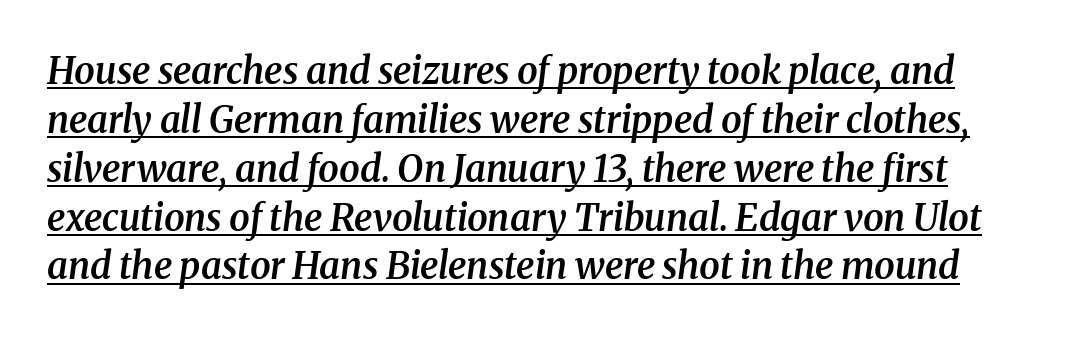
Quick note: interline space is typical. This is the in-between weight designers call semibold or demi. Note the varied advance widths — an 'i' is clearly narrower than an 'm'. The glyphs are accompanied by a horizontal stroke just below them. Observe the lean: these are italic letterforms. Unlike a clean sans, this face finishes its strokes with serifs.
